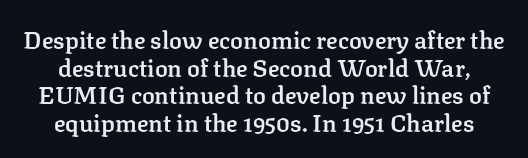
Each glyph is drawn with semibold strokes, heavier than normal yet not fully bold. Posture: straight, roman, zero tilt. Nothing unusual about the tracking: characters are spaced as the font intends. Closely set lines give the paragraph a compact silhouette. The specimen omits any rule beneath the text block's lines.
